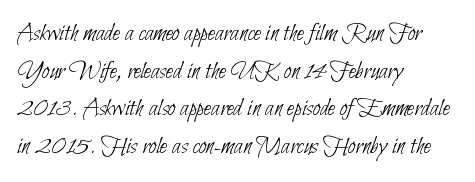
The zone under the glyphs is completely vacant. Short note: letters normally spaced. Vertically, the passage feels balanced, rows spaced as you'd expect. Think standard paragraph weight, or any step lighter than that.
